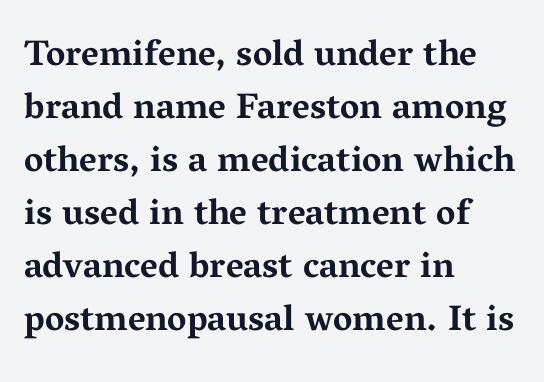
The image shows 36 px bold, wide serif type, upright; set left-aligned, normal line spacing (1.47x), normal letter spacing, not underlined; medium stroke contrast and a medium x-height.
